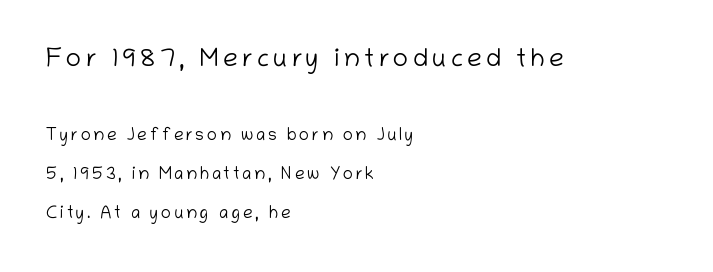
Q: Is the text bold? A: No.
Q: Is the text italic (slanted)? A: No, it is upright.
Q: Is the text underlined? A: No.
Q: How is the paragraph aligned? A: Left-aligned.
Q: Is the spacing between lines tight, normal or loose? A: Loose.
Q: Which block of text is set in a larger size, the first (top) or the second (bottom)? A: The first (top) one.
